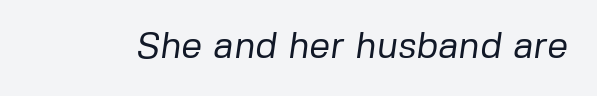
Q: Is the text bold? A: No.
Q: Is the typeface a serif or a sans-serif typeface? A: Sans-serif.
Q: Is the text underlined? A: No.
Q: Is the spacing between letters normal or unusually wide? A: Normal.
Q: Width (condensed, normal, or wide)? A: Normal.
Q: Stroke contrast? A: Low.
Q: x-height? A: Medium.
Q: Monospaced? A: No.
